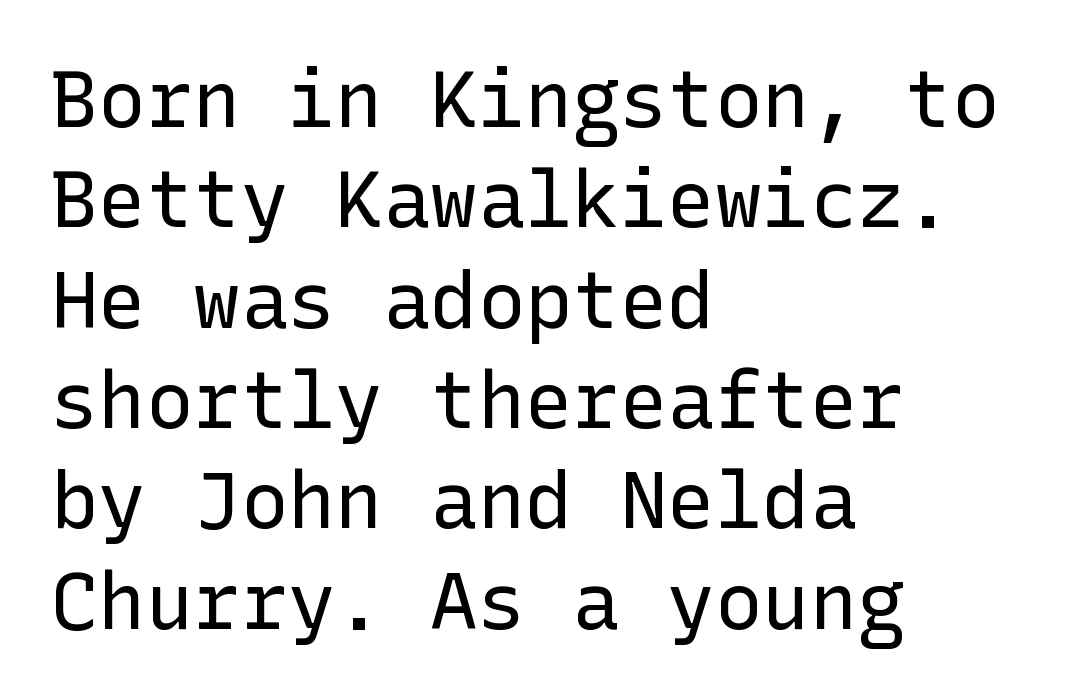
Q: Is the text bold? A: No.
Q: Is the text italic (slanted)? A: No, it is upright.
Q: Is the typeface a serif or a sans-serif typeface? A: Sans-serif.
Q: Is the text underlined? A: No.
Q: How is the paragraph aligned? A: Left-aligned.
Q: Is the spacing between letters normal or unusually wide? A: Normal.
Q: Is the spacing between lines tight, normal or loose? A: Normal.
Q: Width (condensed, normal, or wide)? A: Normal.
Q: Stroke contrast? A: Low.
Q: x-height? A: Medium.
